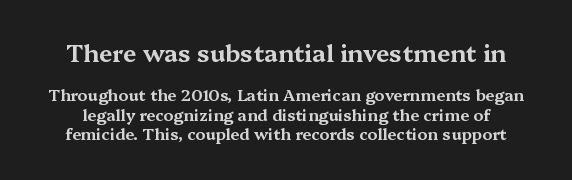
The image shows 24 px text type, upright; set line spacing 1.21x, normal letter spacing, not underlined; the first (top) block is 1.5x larger.
